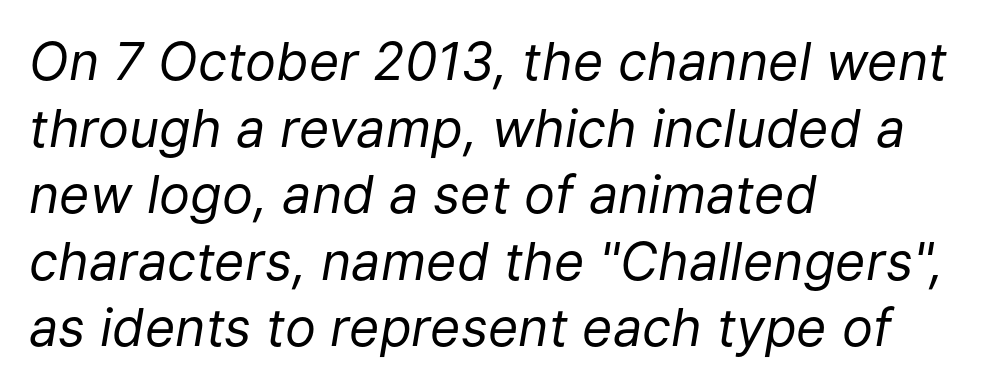
The image shows 52 px regular-weight type, italic (leaning right); set left-aligned, normal line spacing (1.28x), normal letter spacing, not underlined; low stroke contrast and a medium x-height.
